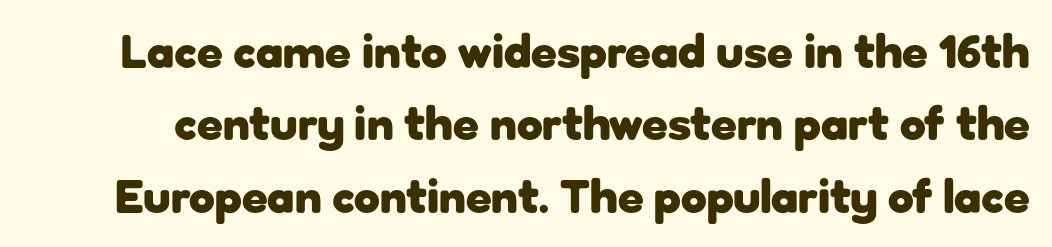
Q: Is the text bold? A: Yes.
Q: Is the text italic (slanted)? A: No, it is upright.
Q: Is the typeface a serif or a sans-serif typeface? A: Sans-serif.
Q: Is the text underlined? A: No.
Q: Is the spacing between letters normal or unusually wide? A: Normal.
Q: Is the spacing between lines tight, normal or loose? A: Normal.
Q: Width (condensed, normal, or wide)? A: Normal.
Q: Stroke contrast? A: Low.
Q: x-height? A: Medium.
Q: Monospaced? A: No.
